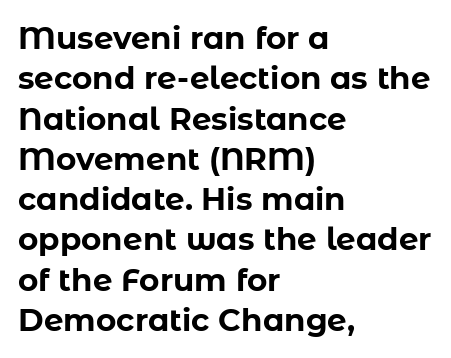
Q: Is the text bold? A: Yes.
Q: Is the text italic (slanted)? A: No, it is upright.
Q: Is the typeface a serif or a sans-serif typeface? A: Sans-serif.
Q: Is the text underlined? A: No.
Q: How is the paragraph aligned? A: Left-aligned.
Q: Is the spacing between letters normal or unusually wide? A: Normal.
Q: Is the spacing between lines tight, normal or loose? A: Normal.
Q: Width (condensed, normal, or wide)? A: Normal.
Q: Stroke contrast? A: Low.
Q: x-height? A: Medium.
Q: Monospaced? A: No.
